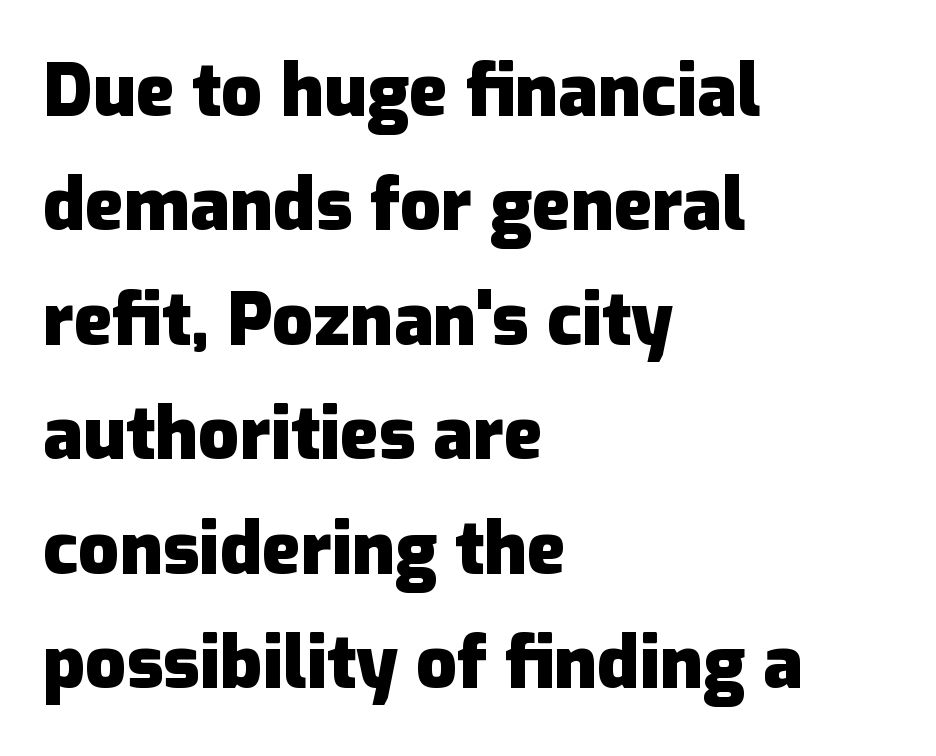
The passage shown stacks its lines at a standard gap. You can tell from the bare stems that sans-serif type was used. No extra tracking has been applied to these lines. Students, this is bold: see how much ink each stroke carries. Do the letters lean? They stand straight. The glyphs are unaccompanied by any horizontal stroke below them.
